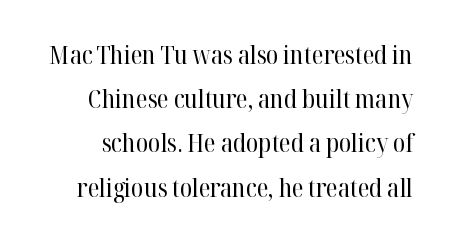
Q: Is the text bold? A: No.
Q: Is the text italic (slanted)? A: No, it is upright.
Q: Is the text underlined? A: No.
Q: Is the spacing between letters normal or unusually wide? A: Normal.
